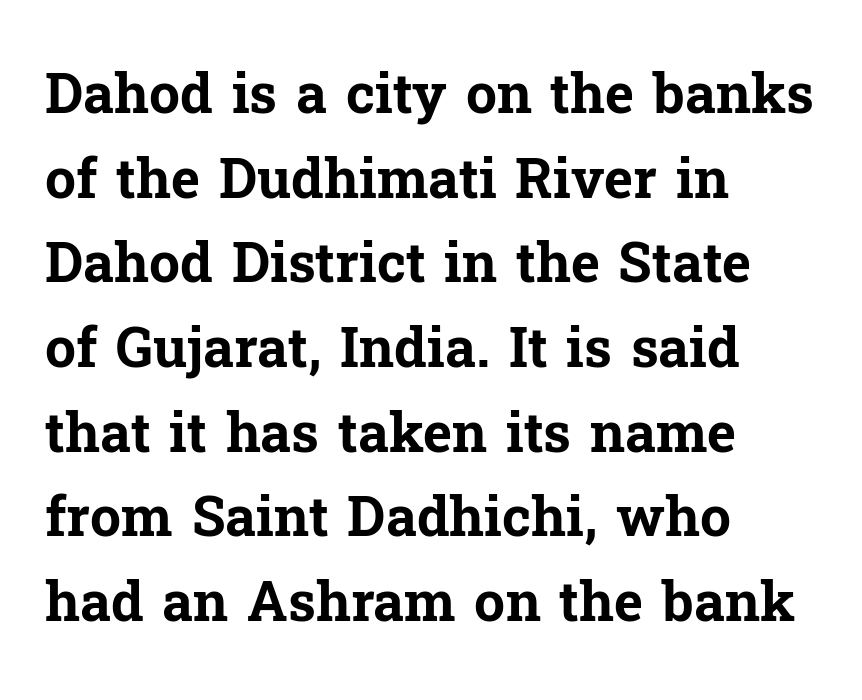
Q: Is the text bold? A: Yes.
Q: Is the text italic (slanted)? A: No, it is upright.
Q: Is the typeface a serif or a sans-serif typeface? A: Serif.
Q: Is the text underlined? A: No.
Q: How is the paragraph aligned? A: Left-aligned.
Q: Is the spacing between letters normal or unusually wide? A: Normal.
Q: Is the spacing between lines tight, normal or loose? A: Normal.
Q: Width (condensed, normal, or wide)? A: Normal.
Q: Stroke contrast? A: Low.
Q: x-height? A: Medium.
Q: Monospaced? A: No.
